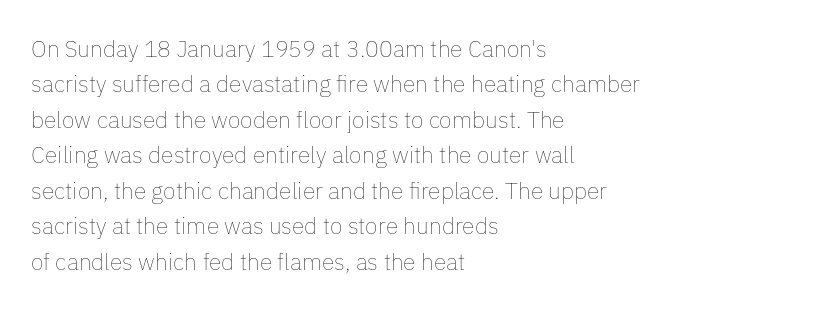
The image shows 23 px text type, upright; set left-aligned, normal line spacing (1.54x), normal letter spacing, not underlined.
